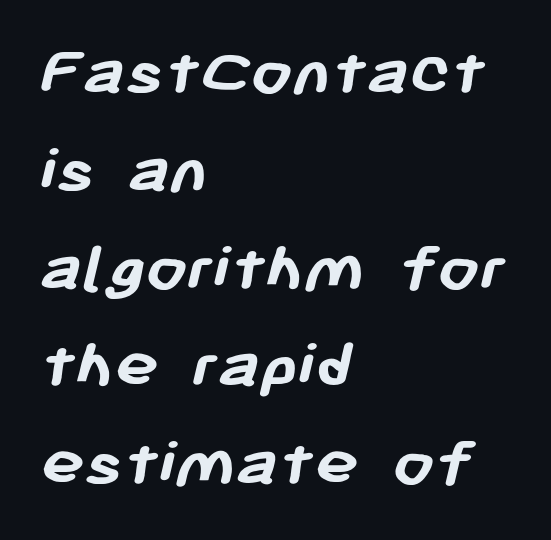
{"serif": "no", "bold": "yes", "weight": "semibold", "width": "normal", "stroke_contrast": "low", "x_height": "medium", "monospaced": "no", "underline": "no", "align": "left", "line_spacing": "normal", "line_spacing_ratio": 1.34, "letter_spacing": "normal", "letter_spacing_em": 0.0, "glyph_px": 73}
